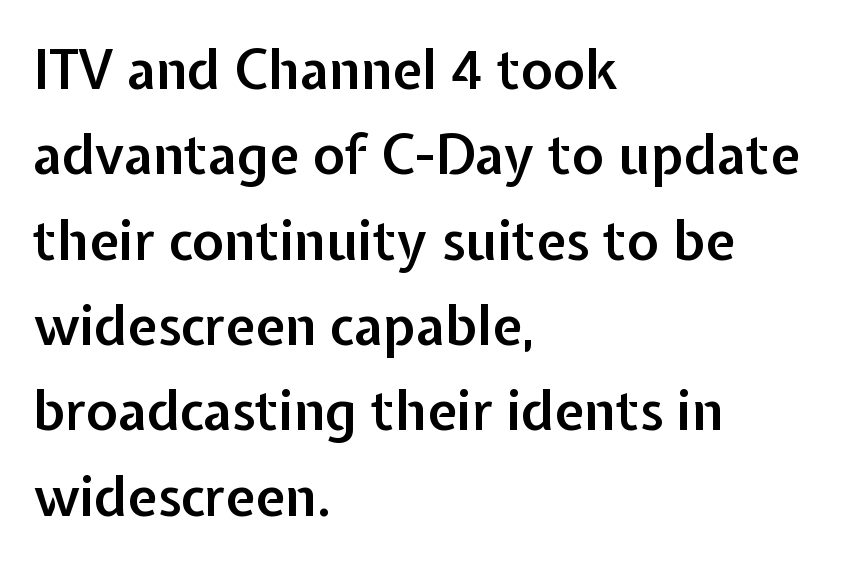
This is sans-serif lettering, the kind often seen on screens and signage. A bit beefed up — I'd call it semibold rather than bold. Does extra space separate the letters? No, they use regular spacing. Is this a fixed-width face? No — the glyphs have proportional, varying widths. Baseline-to-baseline distance is the conventional proportion of letter height.
